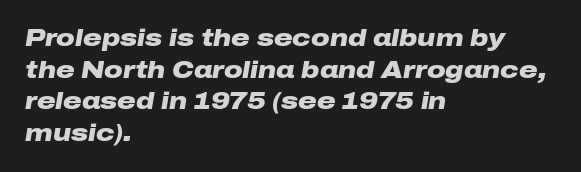
Characters follow at the spacing the type designer built in. It's the slanting kind of type. Descenders are the only things crossing below the line. The paragraph has a hard left edge and a soft right edge. The characters look thick and weighty, a clear bold.
